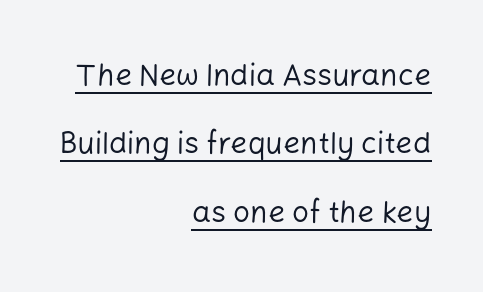
{"serif": "no", "italic": "no", "bold": "no", "weight": "regular", "width": "normal", "stroke_contrast": "low", "x_height": "medium", "monospaced": "no", "underline": "yes", "align": "right", "line_spacing": "loose", "line_spacing_ratio": 2.28, "letter_spacing": "normal", "letter_spacing_em": 0.0, "glyph_px": 30}
